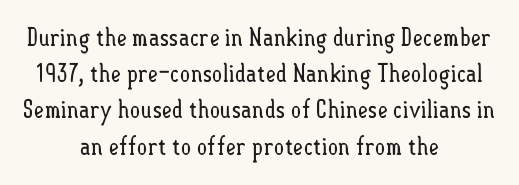
Q: Is the text bold? A: No.
Q: Is the text italic (slanted)? A: No, it is upright.
Q: Is the text underlined? A: No.
Q: How is the paragraph aligned? A: Centered.
Q: Is the spacing between letters normal or unusually wide? A: Normal.
Q: Is the spacing between lines tight, normal or loose? A: Normal.
